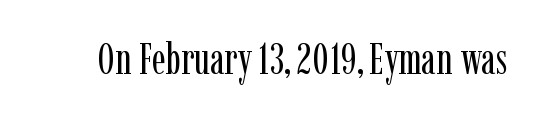
Q: Is the text bold? A: No.
Q: Is the text italic (slanted)? A: No, it is upright.
Q: Is the typeface a serif or a sans-serif typeface? A: Serif.
Q: Is the text underlined? A: No.
Q: Is the spacing between letters normal or unusually wide? A: Normal.
Q: Width (condensed, normal, or wide)? A: Condensed.
Q: Stroke contrast? A: Low.
Q: x-height? A: Medium.
Q: Monospaced? A: No.
